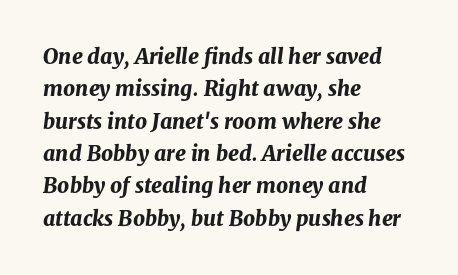
Its strokes are broad and dark, the hallmark of bold type. The passage shown leans; its letterforms are oblique. Notice how descenders clear the ascenders below comfortably — that's standard leading. The letterforms sit shoulder to shoulder at normal distance. Typeset ragged right — the left edge is the straight one. Decoration check: the copy has no underline.
